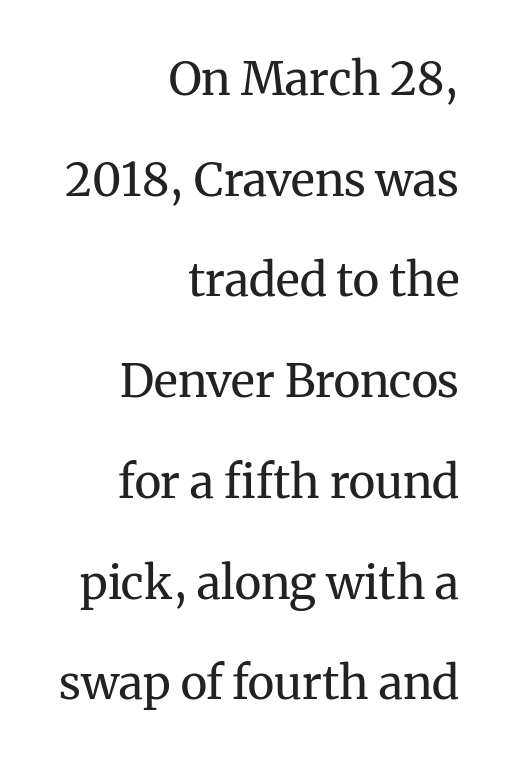
Descenders hang freely into open space. The lettering holds an erect, upright posture throughout. Which margin do the lines hug? The right one — the left edge is uneven. Look at the tracking — it's just the regular setting, nothing added. Weight: not bold — regular or lighter.
